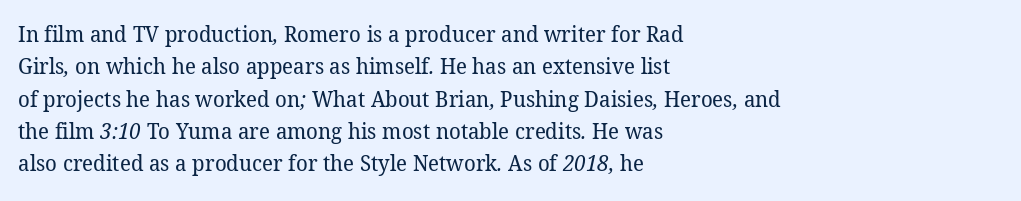
{"bold": "no", "underline": "no", "align": "left", "line_spacing": "normal", "line_spacing_ratio": 1.47, "letter_spacing": "normal", "letter_spacing_em": 0.0, "glyph_px": 22}
